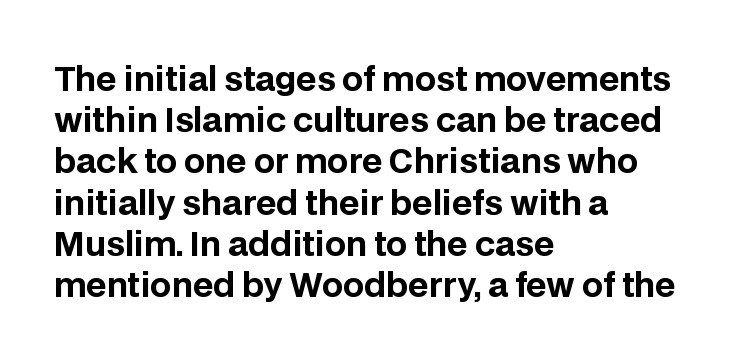
Q: Is the text bold? A: Yes.
Q: Is the text italic (slanted)? A: No, it is upright.
Q: Is the typeface a serif or a sans-serif typeface? A: Sans-serif.
Q: Is the text underlined? A: No.
Q: How is the paragraph aligned? A: Left-aligned.
Q: Is the spacing between letters normal or unusually wide? A: Normal.
Q: Is the spacing between lines tight, normal or loose? A: Normal.
Q: Width (condensed, normal, or wide)? A: Normal.
Q: Stroke contrast? A: Low.
Q: x-height? A: Large.
Q: Monospaced? A: No.
